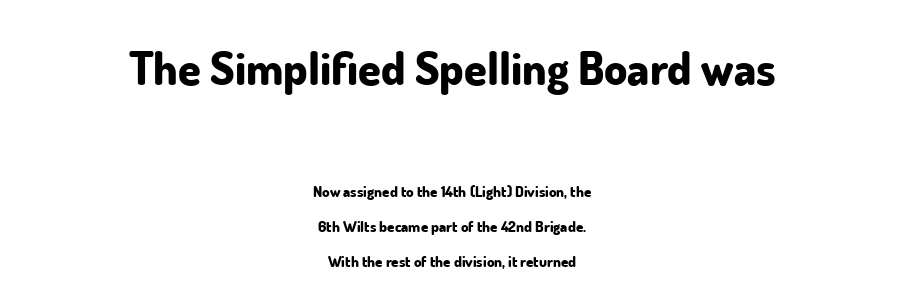
{"serif": "no", "italic": "no", "bold": "yes", "weight": "bold", "width": "normal", "stroke_contrast": "low", "x_height": "small", "monospaced": "no", "underline": "no", "align": "center", "line_spacing": "loose", "line_spacing_ratio": 2.33, "letter_spacing": "normal", "letter_spacing_em": 0.0, "larger_block": "first", "size_ratio": 3.07, "glyph_px": 46}
